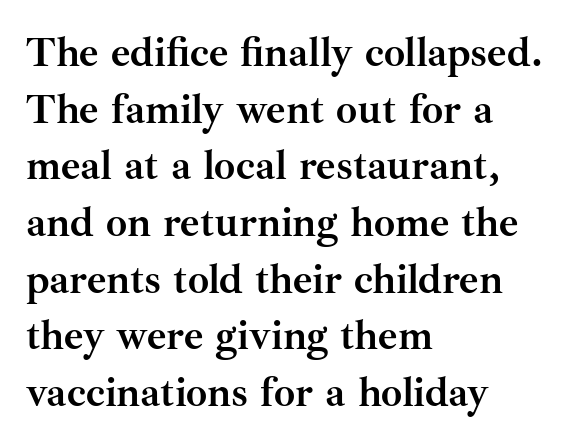
{"serif": "yes", "italic": "no", "bold": "yes", "weight": "semibold", "width": "normal", "stroke_contrast": "medium", "x_height": "small", "monospaced": "no", "underline": "no", "align": "left", "line_spacing": "normal", "line_spacing_ratio": 1.35, "letter_spacing": "normal", "letter_spacing_em": 0.0, "glyph_px": 42}
